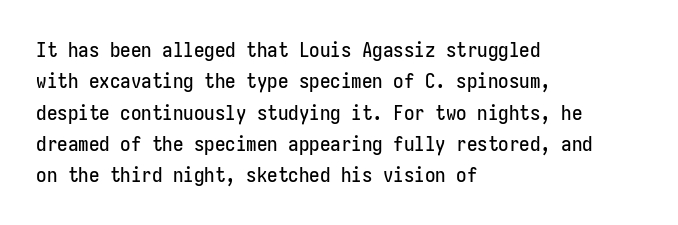
{"italic": "no", "underline": "no", "align": "left", "line_spacing": "normal", "line_spacing_ratio": 1.49, "letter_spacing": "normal", "letter_spacing_em": 0.0, "glyph_px": 21}
